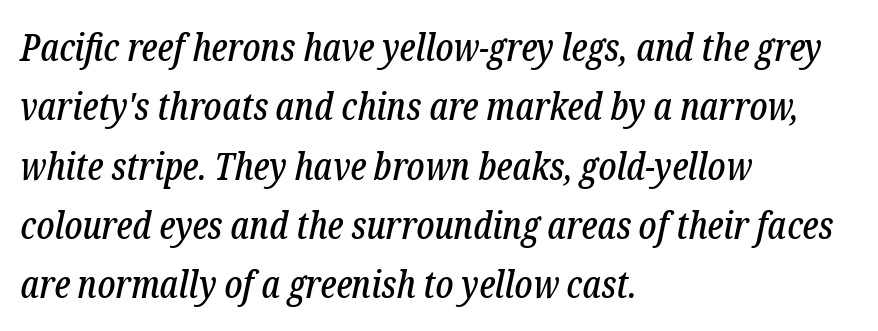
The image shows 38 px condensed serif type, italic (leaning right); set left-aligned, normal line spacing (1.56x), normal letter spacing, not underlined; low stroke contrast and a medium x-height.
